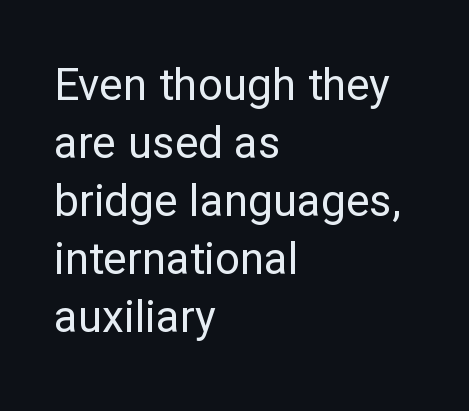
Italic: no, the glyphs are upright roman. Vertical stems look standard width or narrower in stroke. Regular leading. This rendering uses left alignment, leaving the right contour irregular. In terms of letterform style, serifs are entirely absent. Plain, unruled lines of type.
